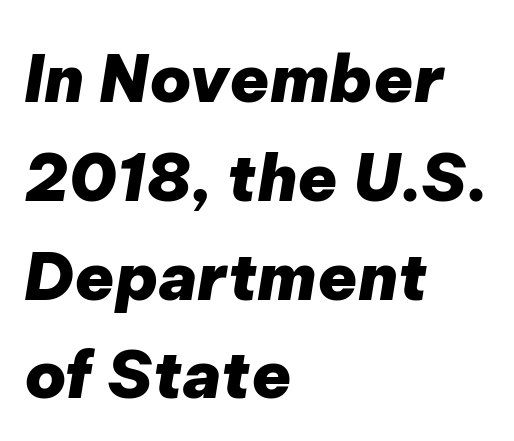
The baseline area is clear. The glyphs have the mass of a bold cut. This rendering uses left alignment, leaving the right contour irregular. Varying glyph widths throughout — classic text-font behaviour. The axis of the letterforms is tilted away from vertical.
